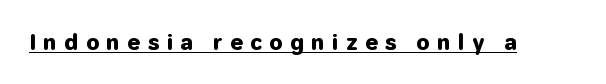
{"italic": "no", "bold": "yes", "underline": "yes", "letter_spacing": "wide", "letter_spacing_em": 0.34, "glyph_px": 21}
